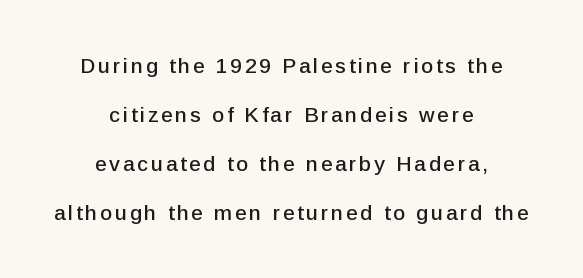
The image shows 21 px text type, upright; set centered, loose line spacing (2.33x), not underlined.
